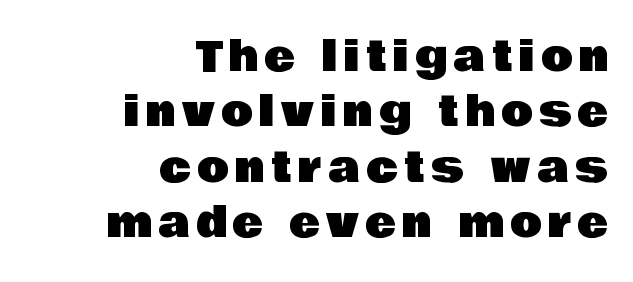
Q: Is the text italic (slanted)? A: No, it is upright.
Q: Is the typeface a serif or a sans-serif typeface? A: Sans-serif.
Q: Is the text underlined? A: No.
Q: How is the paragraph aligned? A: Right-aligned.
Q: Is the spacing between lines tight, normal or loose? A: Normal.
Q: Width (condensed, normal, or wide)? A: Normal.
Q: Stroke contrast? A: Low.
Q: x-height? A: Large.
Q: Monospaced? A: No.
